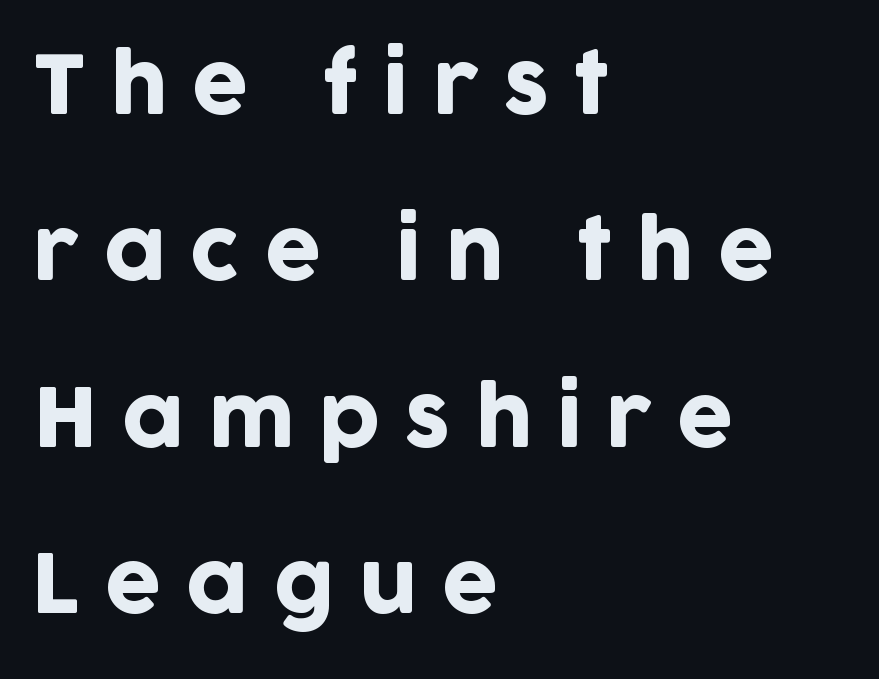
{"serif": "no", "italic": "no", "width": "normal", "stroke_contrast": "low", "x_height": "large", "monospaced": "no", "underline": "no", "align": "left", "line_spacing": "loose", "line_spacing_ratio": 2.08, "letter_spacing": "wide", "letter_spacing_em": 0.31, "glyph_px": 80}
